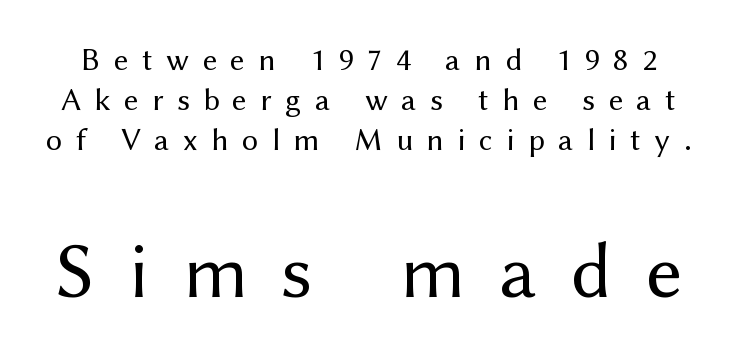
Q: Is the text bold? A: No.
Q: Is the text italic (slanted)? A: No, it is upright.
Q: Is the typeface a serif or a sans-serif typeface? A: Sans-serif.
Q: Is the text underlined? A: No.
Q: Is the spacing between letters normal or unusually wide? A: Unusually wide.
Q: Is the spacing between lines tight, normal or loose? A: Normal.
Q: Which block of text is set in a larger size, the first (top) or the second (bottom)? A: The second (bottom) one.
Q: Width (condensed, normal, or wide)? A: Normal.
Q: Stroke contrast? A: Medium.
Q: x-height? A: Medium.
Q: Monospaced? A: No.
